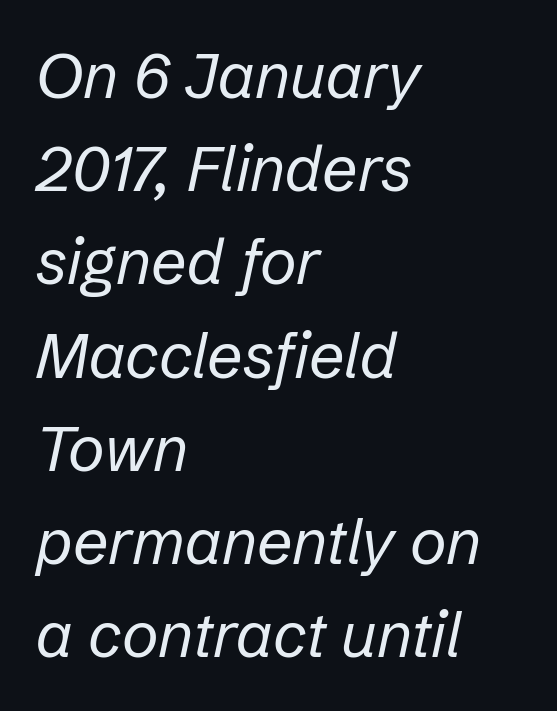
The image shows 63 px regular-weight type, italic (leaning right); set left-aligned, normal line spacing (1.48x), normal letter spacing, not underlined; low stroke contrast and a medium x-height.
